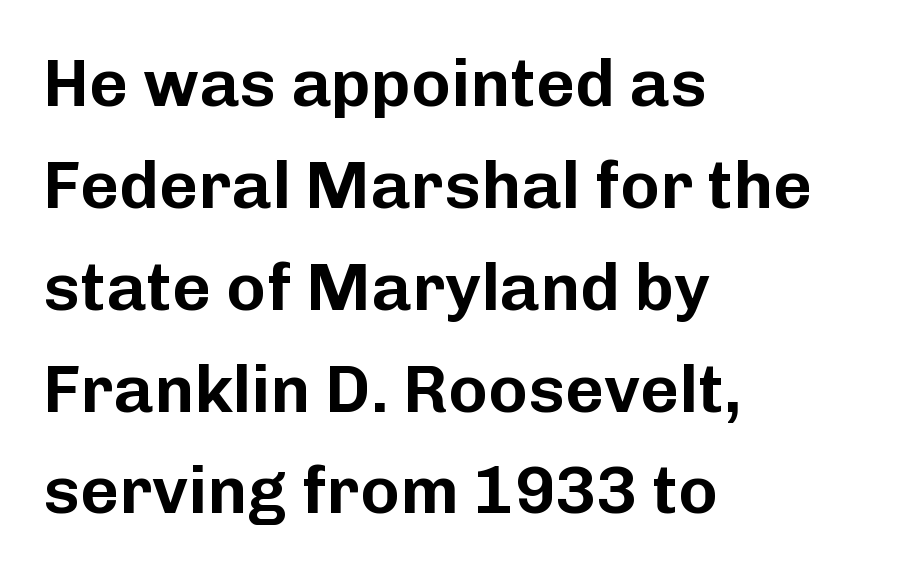
Q: Is the text italic (slanted)? A: No, it is upright.
Q: Is the typeface a serif or a sans-serif typeface? A: Sans-serif.
Q: Is the text underlined? A: No.
Q: How is the paragraph aligned? A: Left-aligned.
Q: Is the spacing between letters normal or unusually wide? A: Normal.
Q: Is the spacing between lines tight, normal or loose? A: Normal.
Q: Width (condensed, normal, or wide)? A: Normal.
Q: Stroke contrast? A: Low.
Q: x-height? A: Medium.
Q: Monospaced? A: No.
